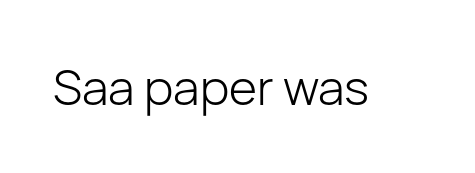
There is no visible air inserted between adjacent glyphs. The face used here is a sans, in the tradition of grotesques and geometrics. The letters advance in unequal steps, a hallmark of proportional type. Clear beneath every line of the passage.
